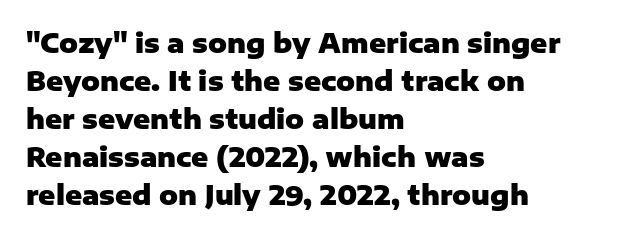
{"italic": "no", "bold": "yes", "underline": "no", "align": "left", "line_spacing": "normal", "line_spacing_ratio": 1.46, "letter_spacing": "normal", "letter_spacing_em": 0.0, "glyph_px": 26}
